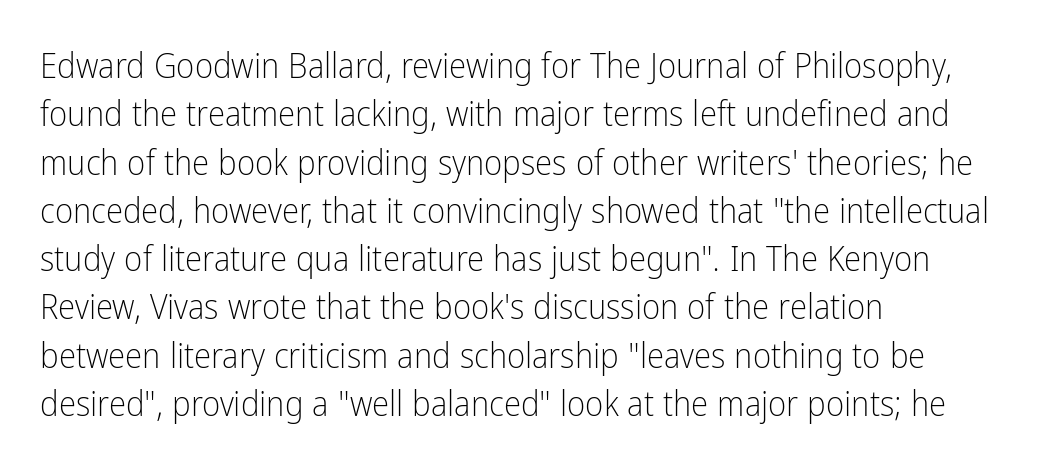
{"serif": "no", "italic": "no", "bold": "no", "weight": "light", "width": "condensed", "stroke_contrast": "low", "x_height": "medium", "monospaced": "no", "underline": "no", "align": "left", "line_spacing": "normal", "line_spacing_ratio": 1.38, "letter_spacing": "normal", "letter_spacing_em": 0.0, "glyph_px": 35}
